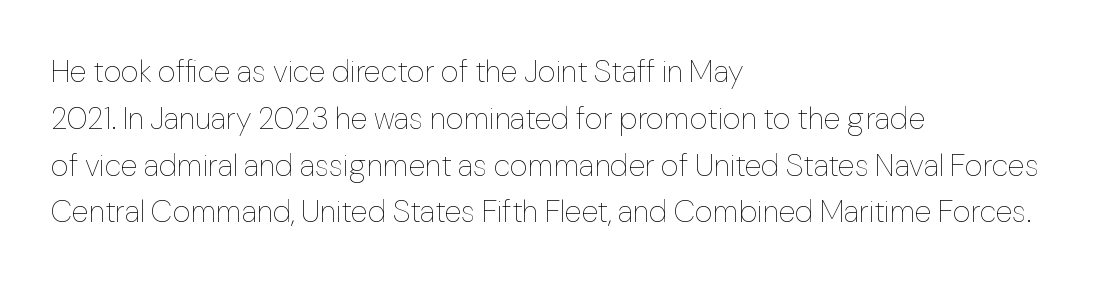
Summary of vertical rhythm: regular, with standard interline spacing. The passage shown is typed in a proportional face where columns would drift. The cut favours lightness, reaching ordinary text weight at its darkest. Inter-character spacing is left at the font's built-in metrics. The string is rendered with underlining switched off. The text block is weighted toward the left margin, trailing off unevenly rightward.
